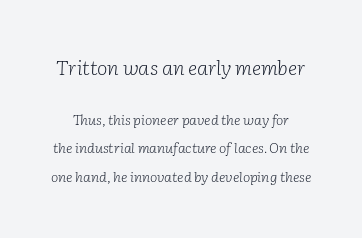
{"italic": "yes", "lean": "right", "slant_degrees": 2, "bold": "no", "underline": "no", "line_spacing": "loose", "line_spacing_ratio": 2.04, "letter_spacing": "normal", "letter_spacing_em": 0.0, "larger_block": "first", "size_ratio": 1.43, "glyph_px": 20}
